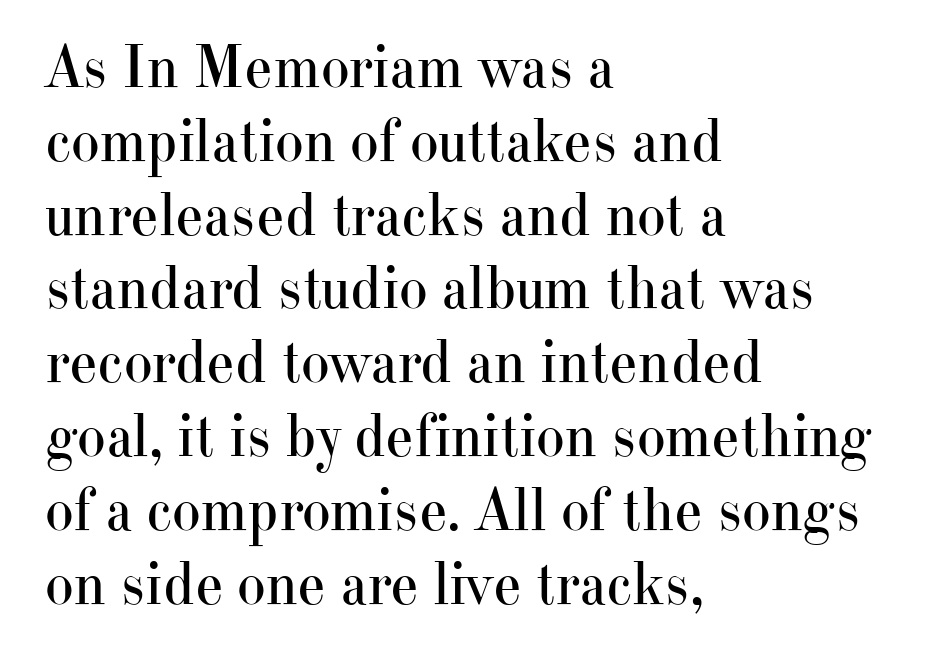
Little horizontal feet cap the strokes, marking this as serif type. Do the characters align in a grid? No, the font is proportional. Compared with a centered layout, this one pins lines to the left instead. Beneath every word, the page is bare.
